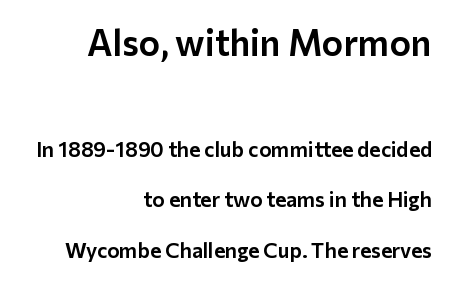
Posture: straight, roman, zero tilt. You could fit nearly another row in the gap between these rows. A typesetter would label this face a sans. Words appear dense and cohesive because spacing is normal.
